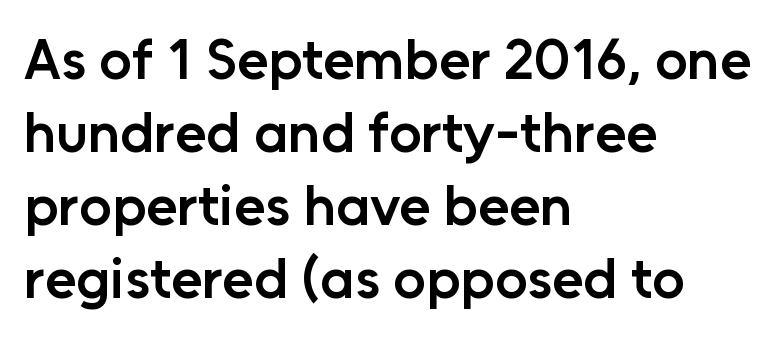
The paragraph has a hard left edge and a soft right edge. The space beneath each line is pristine and unruled. Words appear dense and cohesive because spacing is normal. This is the regular roman posture of the typeface.
